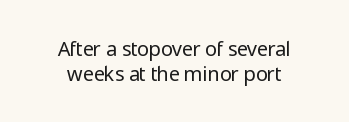
{"italic": "no", "bold": "no", "underline": "no", "align": "center", "line_spacing": "normal", "line_spacing_ratio": 1.27, "letter_spacing": "normal", "letter_spacing_em": 0.0, "glyph_px": 20}
